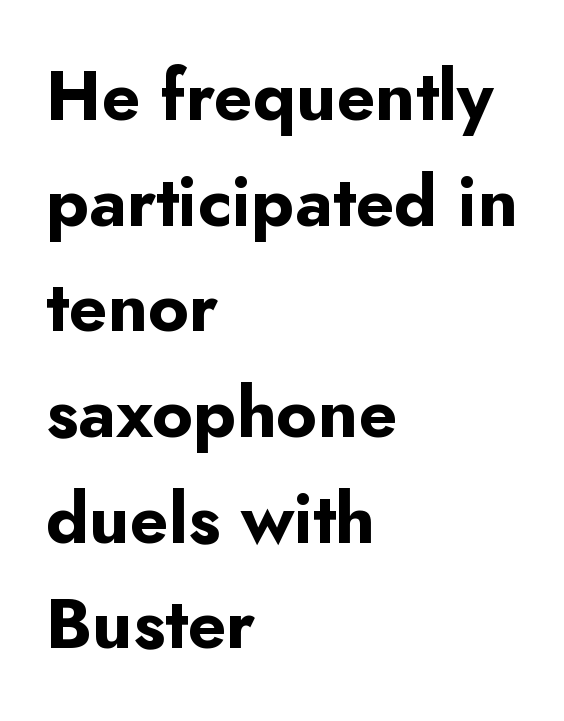
Baseline-to-baseline distance is the conventional proportion of letter height. Thick stems and heavy bowls — unmistakably bold. Character widths vary here, with narrow letters taking less room than wide ones. The typesetter chose a ragged-right arrangement here.
